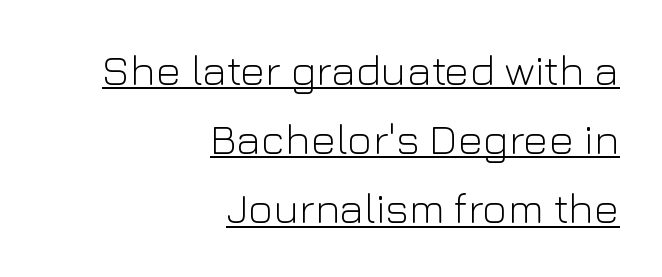
Like a heading marked for emphasis, these lines bear an underscore. In terms of letterspacing, this is plain default setting. The typeface has the unassuming heft of standard copy or less. Looks like regular typesetting: each glyph gets only the width it needs. Regarding serifs, this sample does without them.
